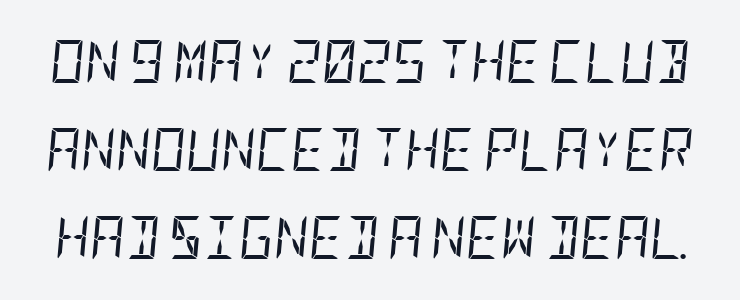
Q: Is the text bold? A: No.
Q: Is the text italic (slanted)? A: Yes, it leans right by about 5 degrees.
Q: Is the text underlined? A: No.
Q: Is the spacing between letters normal or unusually wide? A: Normal.
Q: Is the spacing between lines tight, normal or loose? A: Loose.
Q: Width (condensed, normal, or wide)? A: Condensed.
Q: Stroke contrast? A: Low.
Q: x-height? A: Large.
